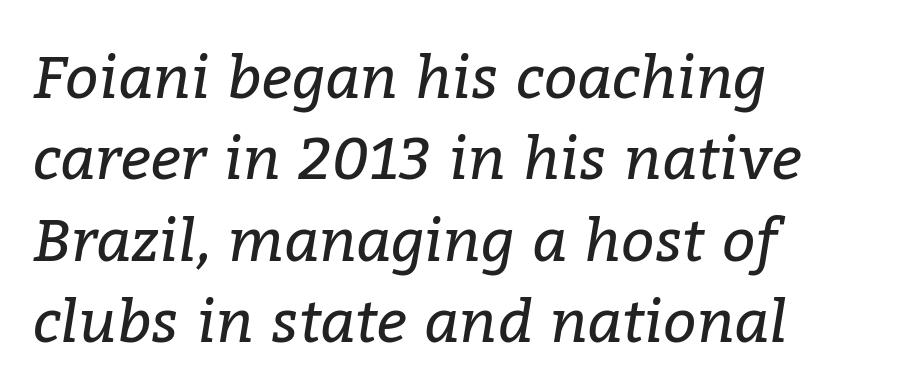
The image shows 59 px regular-weight serif type, italic (leaning right); set left-aligned, normal line spacing (1.38x), normal letter spacing, not underlined; low stroke contrast and a medium x-height.
